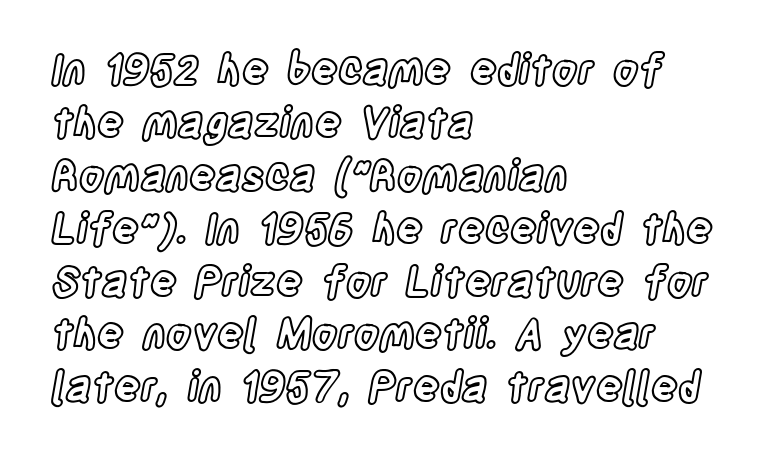
The image shows 41 px condensed type; set left-aligned, normal line spacing (1.29x), normal letter spacing, not underlined; a large x-height.
